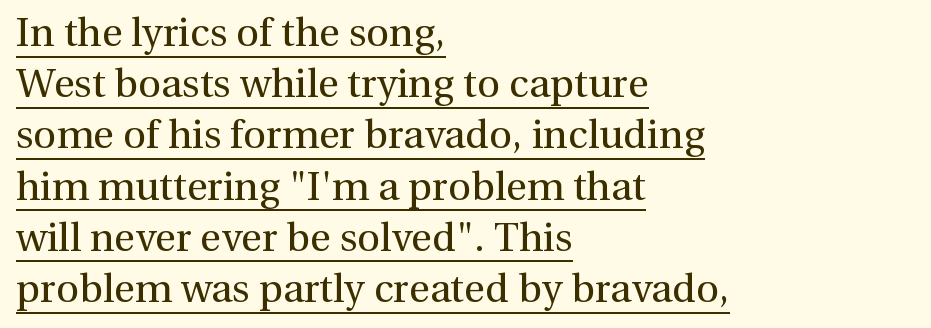
The image shows 40 px regular-weight serif type, upright; set left-aligned, normal line spacing (1.28x), normal letter spacing, underlined; a medium x-height.
